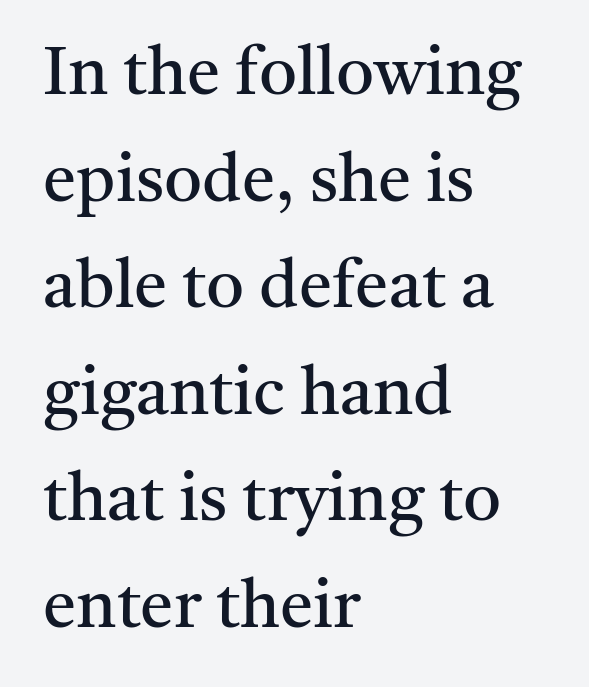
The image shows 67 px regular-weight serif type, upright; set left-aligned, normal line spacing (1.59x), normal letter spacing, not underlined; medium stroke contrast and a medium x-height.
